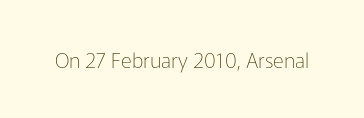
The image shows 21 px text type, upright; set normal letter spacing, not underlined.
